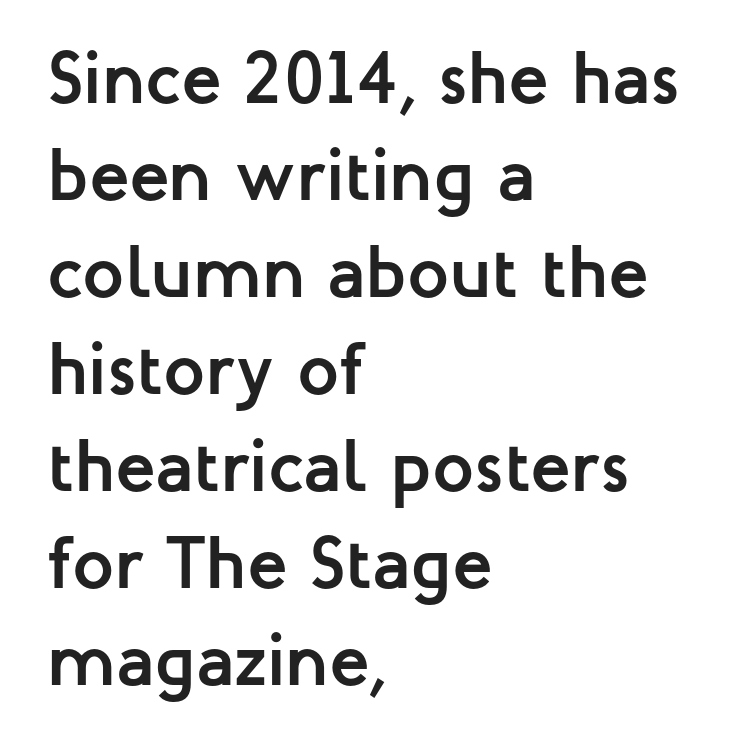
The text was rendered using a sans face with plain stroke endings. Inter-character spacing is left at the font's built-in metrics. The specimen omits any rule beneath the text block's lines. Reading down the column, the eye jumps a familiar distance to each next line. This sample has the flowing, uneven cadence of proportional lettering.
